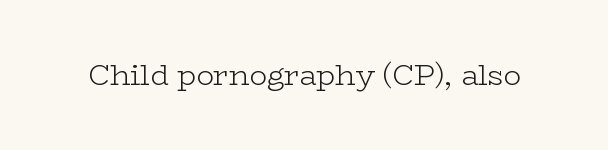
{"serif": "yes", "italic": "no", "bold": "no", "weight": "light", "width": "wide", "stroke_contrast": "low", "x_height": "medium", "monospaced": "no", "underline": "no", "letter_spacing": "normal", "letter_spacing_em": 0.0, "glyph_px": 29}
